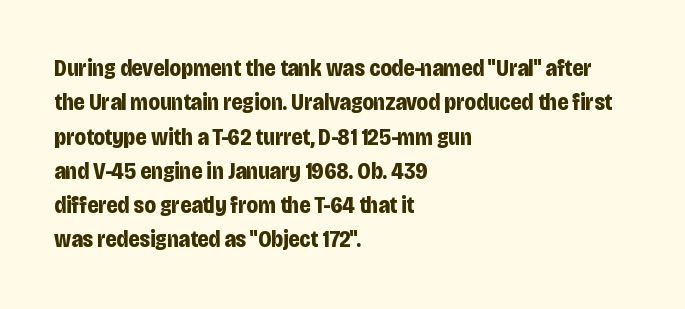
The image shows 23 px bold type, upright; set left-aligned, normal line spacing (1.49x), normal letter spacing, not underlined.
